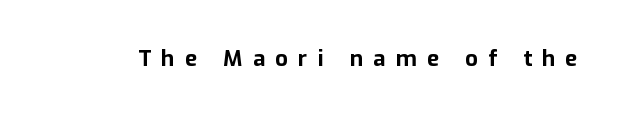
{"italic": "no", "bold": "yes", "underline": "no", "letter_spacing": "wide", "letter_spacing_em": 0.47, "glyph_px": 22}
